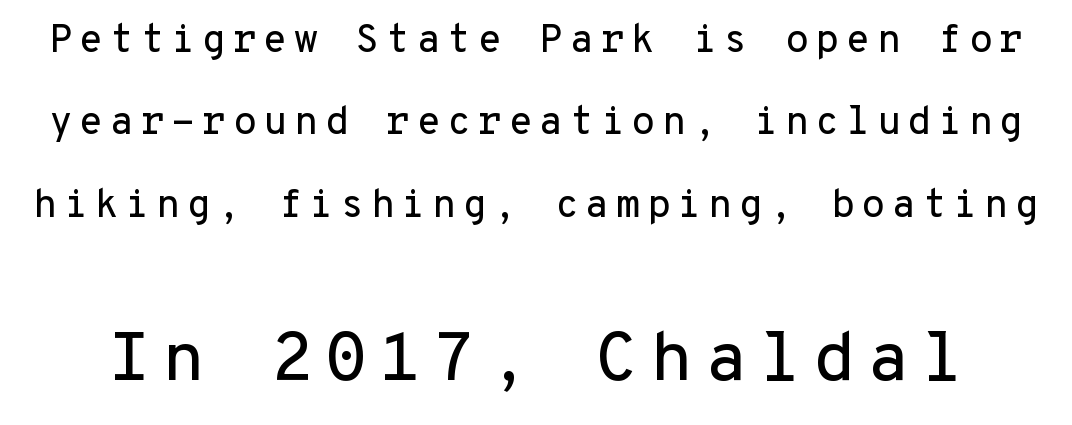
Only glyphs here, with clear space below each row. Is this a sans? Yes — the strokes have no serifs. The block sitting lower on the canvas is the one with enlarged characters. Each letter, wide or thin by design, is forced into the same width here.
